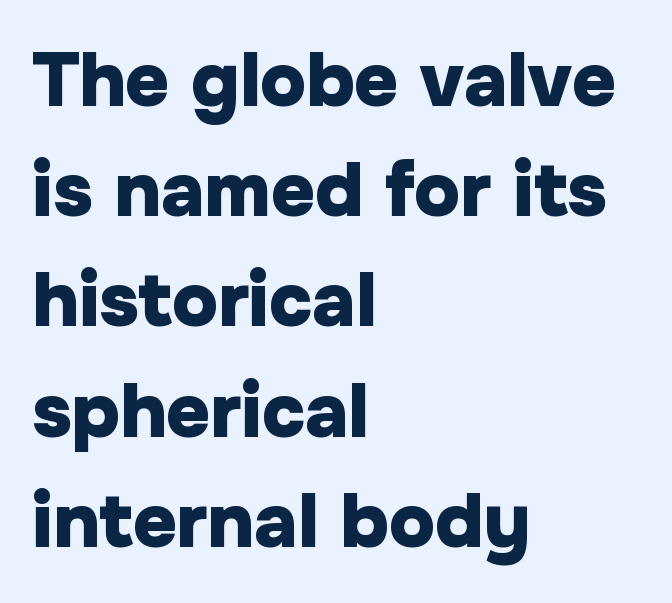
{"serif": "no", "italic": "no", "bold": "yes", "weight": "heavy", "width": "normal", "stroke_contrast": "low", "x_height": "medium", "monospaced": "no", "underline": "no", "align": "left", "line_spacing": "normal", "line_spacing_ratio": 1.45, "letter_spacing": "normal", "letter_spacing_em": 0.0, "glyph_px": 76}
